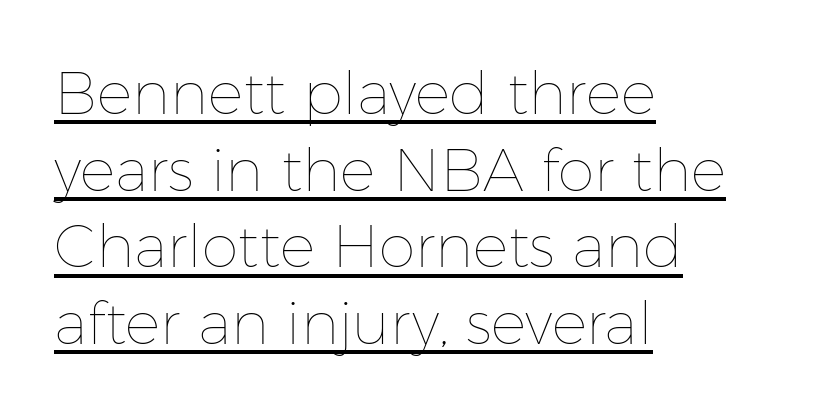
{"italic": "no", "bold": "no", "weight": "thin", "width": "normal", "stroke_contrast": "low", "x_height": "medium", "monospaced": "no", "underline": "yes", "align": "left", "line_spacing": "normal", "line_spacing_ratio": 1.3, "letter_spacing": "normal", "letter_spacing_em": 0.0, "glyph_px": 59}
